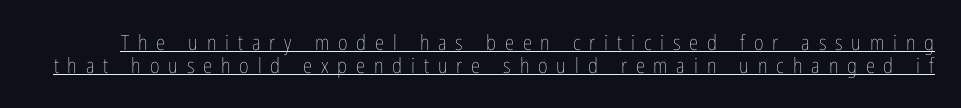
Q: Is the text bold? A: No.
Q: Is the text italic (slanted)? A: No, it is upright.
Q: Is the text underlined? A: Yes.
Q: Is the spacing between letters normal or unusually wide? A: Unusually wide.
Q: Is the spacing between lines tight, normal or loose? A: Tight.
